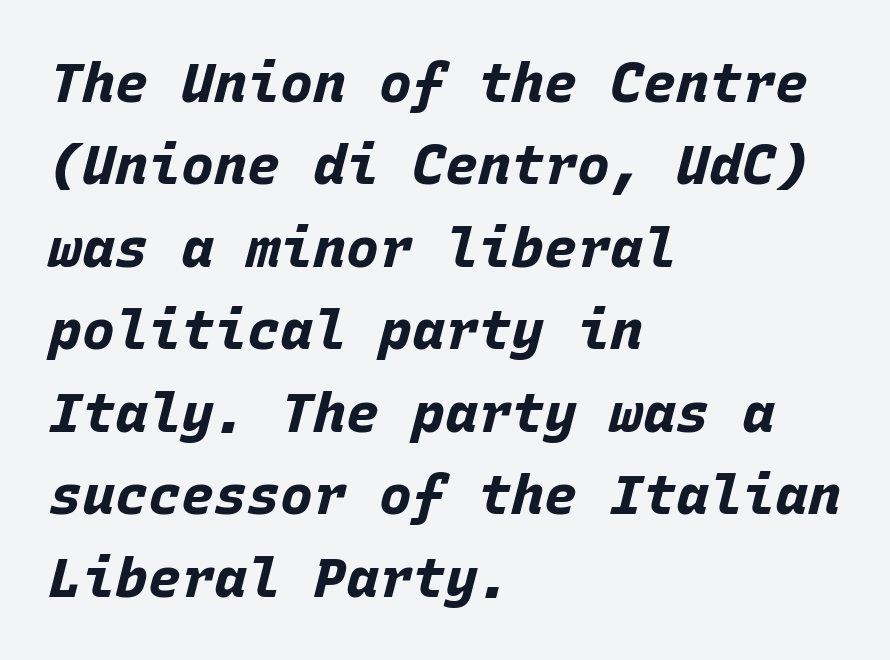
{"italic": "yes", "lean": "right", "slant_degrees": 15, "bold": "yes", "weight": "bold", "width": "normal", "stroke_contrast": "low", "x_height": "large", "monospaced": "yes", "underline": "no", "align": "left", "line_spacing": "normal", "line_spacing_ratio": 1.5, "letter_spacing": "normal", "letter_spacing_em": 0.0, "glyph_px": 55}
